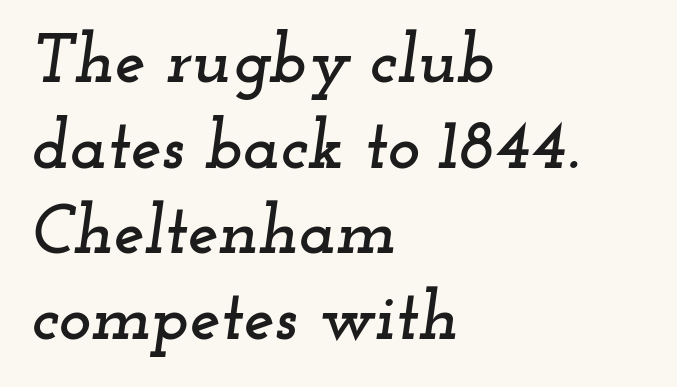
The image shows 69 px wide serif type, italic (leaning right); set left-aligned, line spacing 1.24x, normal letter spacing, not underlined; low stroke contrast and a small x-height.
